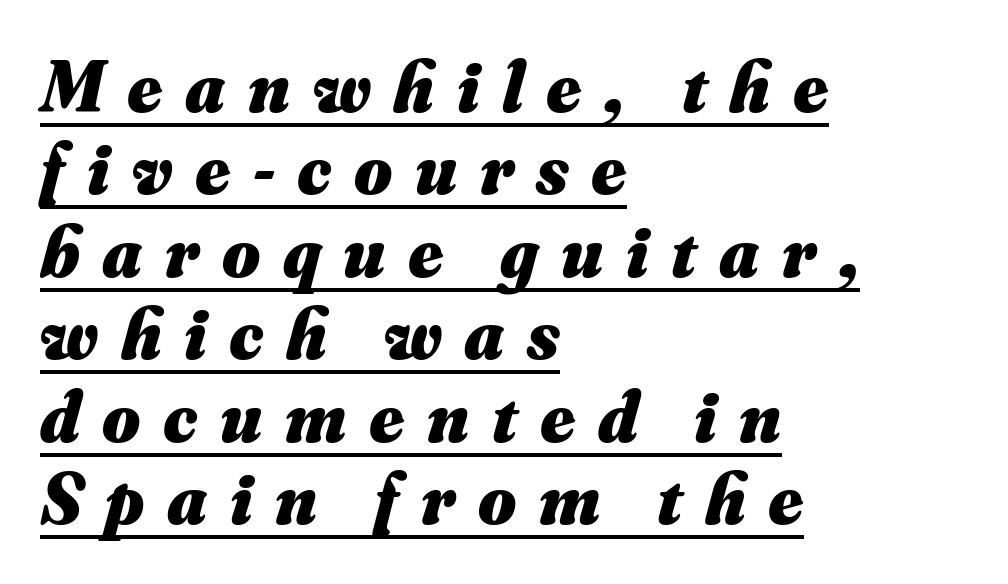
{"italic": "yes", "lean": "right", "slant_degrees": 16, "bold": "yes", "weight": "heavy", "width": "normal", "stroke_contrast": "medium", "x_height": "small", "monospaced": "no", "underline": "yes", "align": "left", "line_spacing": "tight", "line_spacing_ratio": 1.13, "letter_spacing": "wide", "letter_spacing_em": 0.31, "glyph_px": 73}
